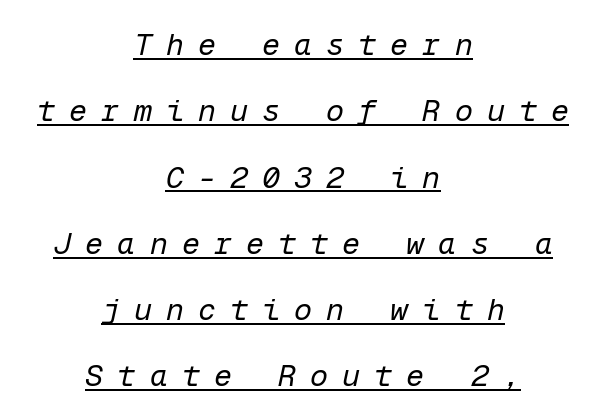
{"italic": "yes", "lean": "right", "slant_degrees": 12, "bold": "no", "weight": "regular", "width": "normal", "stroke_contrast": "low", "x_height": "medium", "monospaced": "yes", "underline": "yes", "align": "center", "line_spacing": "loose", "line_spacing_ratio": 2.21, "letter_spacing": "wide", "letter_spacing_em": 0.47, "glyph_px": 30}
